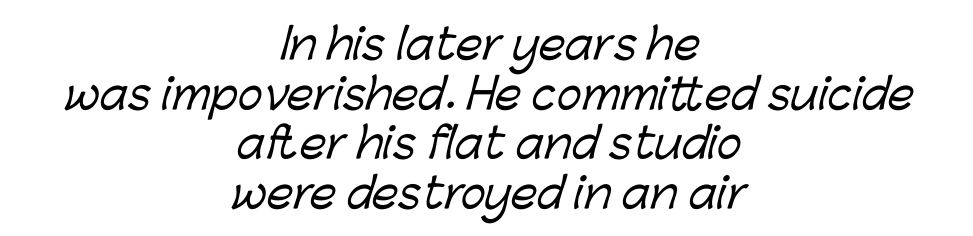
{"serif": "no", "width": "normal", "stroke_contrast": "low", "x_height": "medium", "monospaced": "no", "underline": "no", "align": "center", "line_spacing_ratio": 1.18, "letter_spacing": "normal", "letter_spacing_em": 0.0, "glyph_px": 42}
